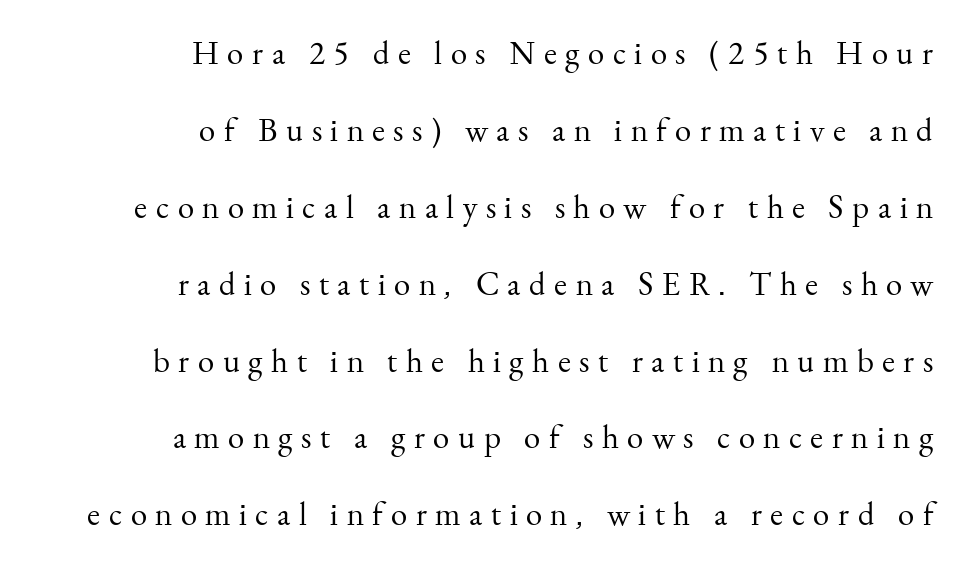
Q: Is the text bold? A: No.
Q: Is the text italic (slanted)? A: No, it is upright.
Q: Is the typeface a serif or a sans-serif typeface? A: Serif.
Q: Is the text underlined? A: No.
Q: How is the paragraph aligned? A: Right-aligned.
Q: Is the spacing between letters normal or unusually wide? A: Unusually wide.
Q: Is the spacing between lines tight, normal or loose? A: Loose.
Q: Width (condensed, normal, or wide)? A: Normal.
Q: Stroke contrast? A: Medium.
Q: x-height? A: Small.
Q: Monospaced? A: No.
